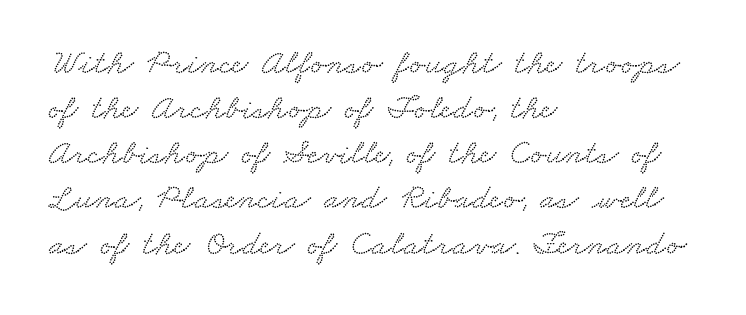
The passage is arranged the way most books set body copy — flush left. Regarding leading, the lines here are spaced in the standard way. What stands out about the letter spacing? Nothing — it is the standard amount. Letterform terminals end in serifs throughout the passage. The specimen omits any rule beneath the text block's lines.
